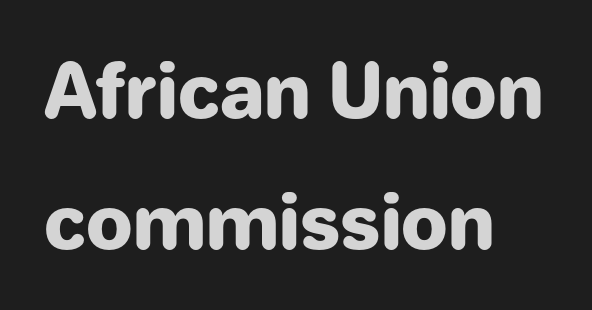
{"serif": "no", "italic": "no", "bold": "yes", "weight": "heavy", "width": "normal", "stroke_contrast": "low", "x_height": "medium", "monospaced": "no", "underline": "no", "align": "left", "line_spacing_ratio": 1.77, "letter_spacing": "normal", "letter_spacing_em": 0.0, "glyph_px": 74}
